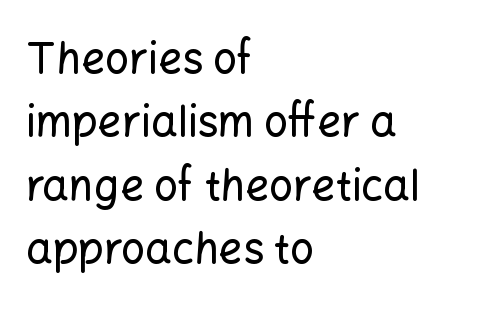
The rendering shows plain stroke endings on the letterforms — a sans-serif design. Whoever set this chose a conventional vertical rhythm. Character widths vary here, with narrow letters taking less room than wide ones. Each word holds together tightly as a unit, with standard inter-letter gaps. The lines are quadded left. Ascenders rise straight up at ninety degrees.
